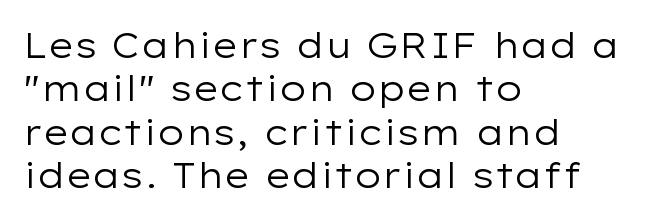
{"serif": "no", "italic": "no", "bold": "no", "weight": "regular", "width": "wide", "stroke_contrast": "low", "x_height": "medium", "monospaced": "no", "underline": "no", "align": "left", "line_spacing_ratio": 1.24, "letter_spacing": "normal", "letter_spacing_em": 0.0, "glyph_px": 35}
